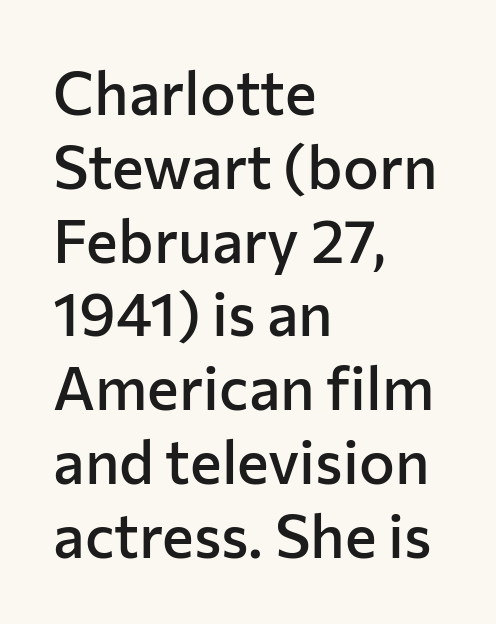
{"serif": "no", "italic": "no", "bold": "semi", "weight": "semibold", "width": "normal", "stroke_contrast": "low", "x_height": "medium", "monospaced": "no", "underline": "no", "align": "left", "line_spacing_ratio": 1.23, "letter_spacing": "normal", "letter_spacing_em": 0.0, "glyph_px": 60}
